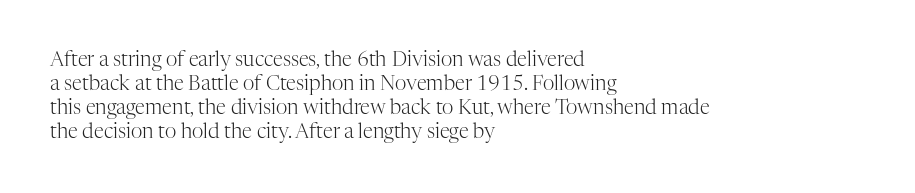
Q: Is the text bold? A: No.
Q: Is the text italic (slanted)? A: No, it is upright.
Q: Is the text underlined? A: No.
Q: How is the paragraph aligned? A: Left-aligned.
Q: Is the spacing between letters normal or unusually wide? A: Normal.
